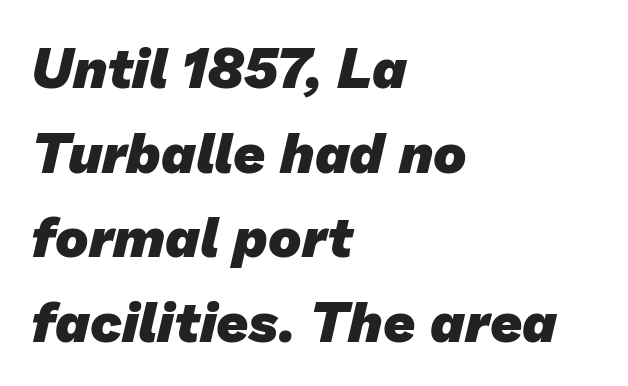
{"serif": "no", "bold": "yes", "weight": "heavy", "width": "normal", "stroke_contrast": "low", "x_height": "medium", "monospaced": "no", "underline": "no", "align": "left", "line_spacing": "normal", "line_spacing_ratio": 1.51, "letter_spacing": "normal", "letter_spacing_em": 0.0, "glyph_px": 56}
